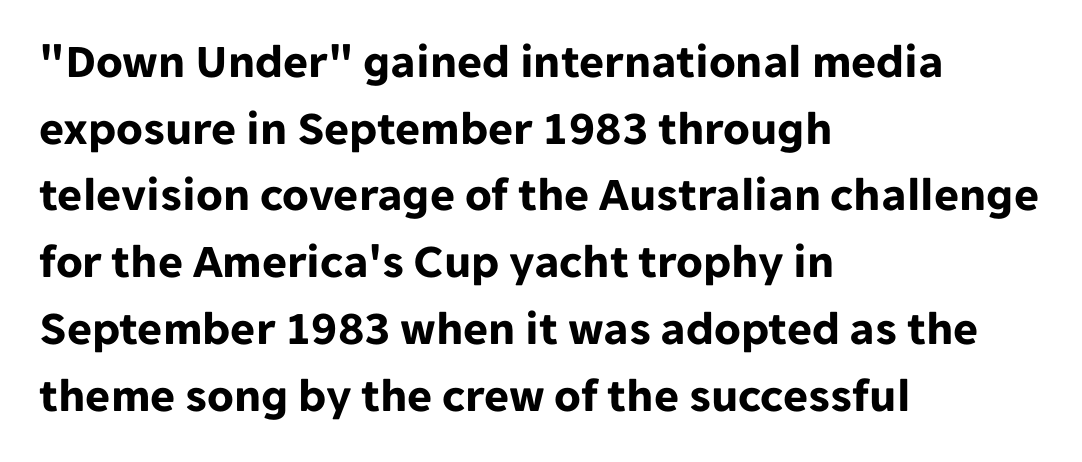
The image shows 48 px bold sans-serif type, upright; set left-aligned, normal line spacing (1.39x), normal letter spacing, not underlined; low stroke contrast and a medium x-height.
